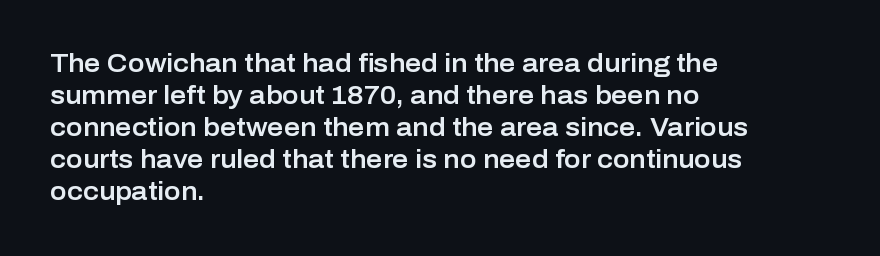
Summary of vertical rhythm: regular, with standard interline spacing. The string is rendered with underlining switched off. This rendering uses left alignment, leaving the right contour irregular. The lettering stays uniformly vertical, giving the passage a roman look. The horizontal fit of the characters is conventional and even.
